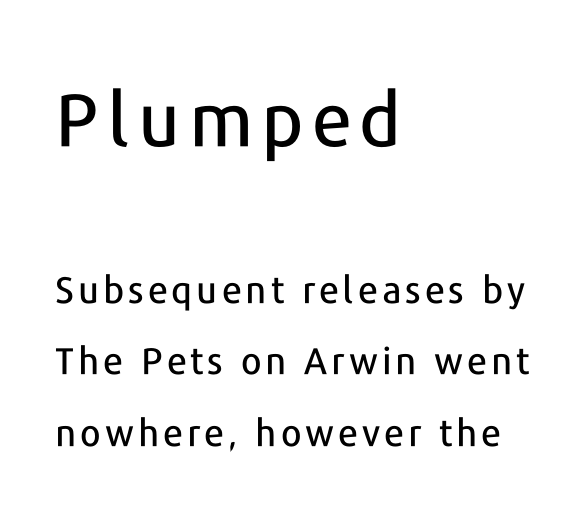
{"serif": "no", "italic": "no", "width": "normal", "stroke_contrast": "low", "x_height": "medium", "monospaced": "no", "underline": "no", "align": "left", "line_spacing": "loose", "line_spacing_ratio": 1.93, "larger_block": "first", "size_ratio": 2.0, "glyph_px": 74}
